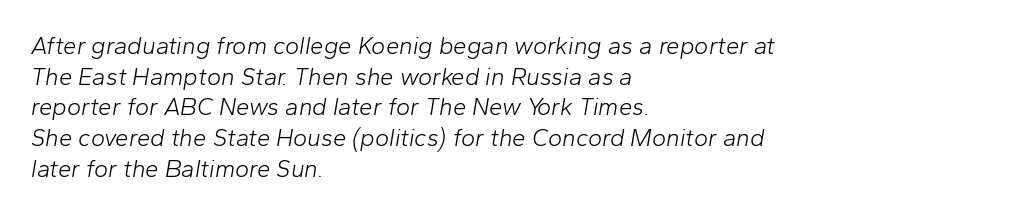
Tall strokes in this sample are angled rather than plumb. One glance says typical: line gaps are just what's usual. This rendering uses left alignment, leaving the right contour irregular. The cut favours lightness, reaching ordinary text weight at its darkest. Descenders hang freely into open space. Standard letterfit; no display-style spreading of the glyphs.
